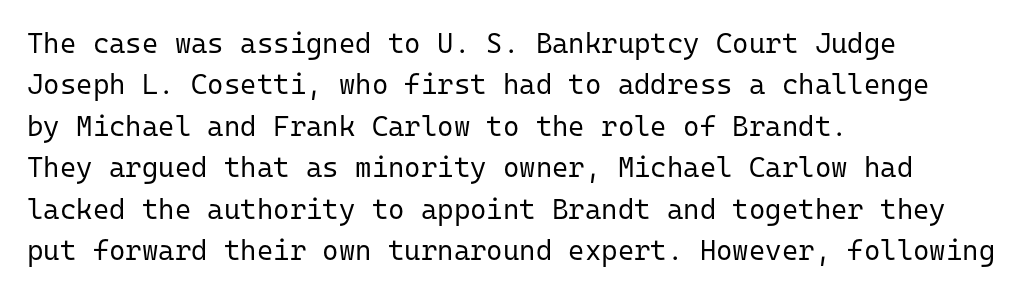
Q: Is the text bold? A: No.
Q: Is the text italic (slanted)? A: No, it is upright.
Q: Is the typeface a serif or a sans-serif typeface? A: Sans-serif.
Q: Is the text underlined? A: No.
Q: How is the paragraph aligned? A: Left-aligned.
Q: Is the spacing between letters normal or unusually wide? A: Normal.
Q: Is the spacing between lines tight, normal or loose? A: Normal.
Q: Width (condensed, normal, or wide)? A: Normal.
Q: Stroke contrast? A: Low.
Q: x-height? A: Medium.
Q: Monospaced? A: Yes.
